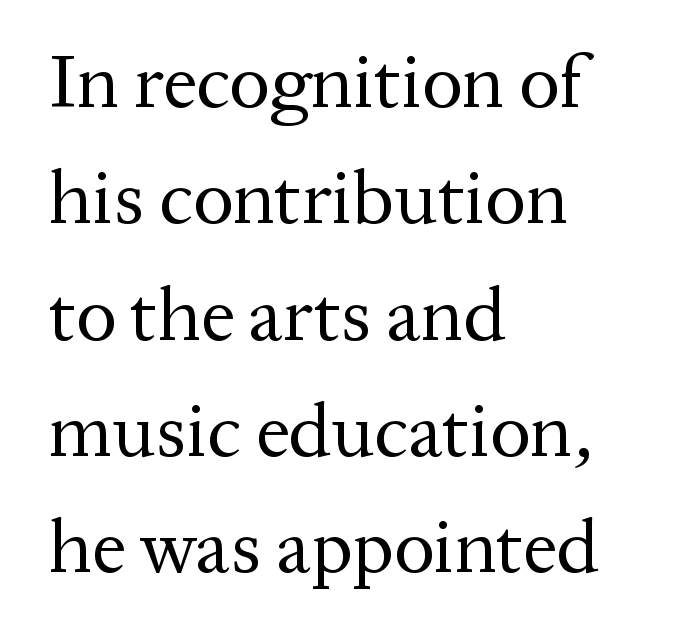
Q: Is the text bold? A: No.
Q: Is the text italic (slanted)? A: No, it is upright.
Q: Is the typeface a serif or a sans-serif typeface? A: Serif.
Q: Is the text underlined? A: No.
Q: How is the paragraph aligned? A: Left-aligned.
Q: Is the spacing between letters normal or unusually wide? A: Normal.
Q: Is the spacing between lines tight, normal or loose? A: Normal.
Q: Width (condensed, normal, or wide)? A: Normal.
Q: Stroke contrast? A: Medium.
Q: x-height? A: Medium.
Q: Monospaced? A: No.
